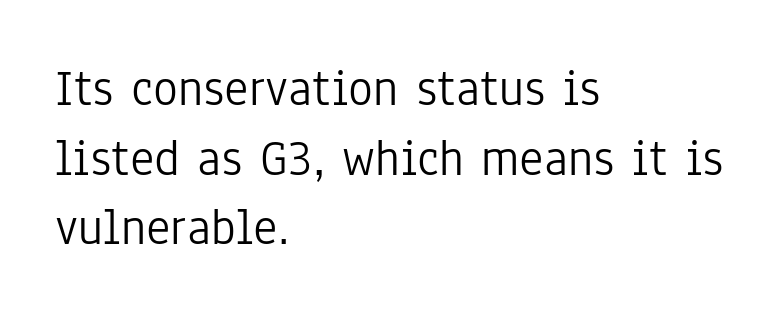
{"serif": "no", "italic": "no", "bold": "no", "weight": "light", "width": "condensed", "stroke_contrast": "low", "x_height": "medium", "monospaced": "no", "underline": "no", "align": "left", "line_spacing": "normal", "line_spacing_ratio": 1.34, "letter_spacing": "normal", "letter_spacing_em": 0.0, "glyph_px": 52}
